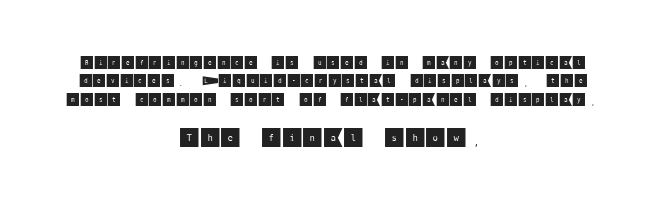
Regarding leading, the lines here are spaced in the standard way. Unmarked baselines from the first word to the last. Quick note: not italic, upright. Two sizes are in play, and the larger belongs to the second block. Spacing between characters is what you'd get straight out of the box. A student would call this center alignment; a typographer would say set centered.
